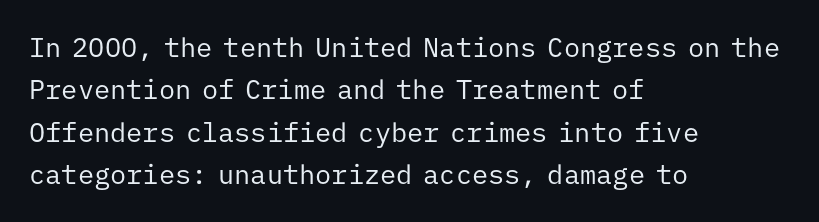
{"italic": "no", "bold": "no", "underline": "no", "align": "left", "line_spacing": "normal", "line_spacing_ratio": 1.57, "letter_spacing": "normal", "letter_spacing_em": 0.0, "glyph_px": 27}
